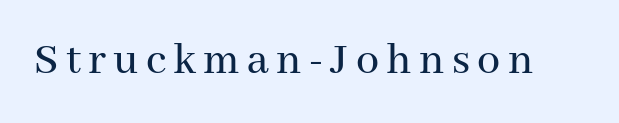
{"serif": "yes", "italic": "no", "width": "normal", "stroke_contrast": "medium", "x_height": "medium", "monospaced": "no", "underline": "no", "glyph_px": 46}
